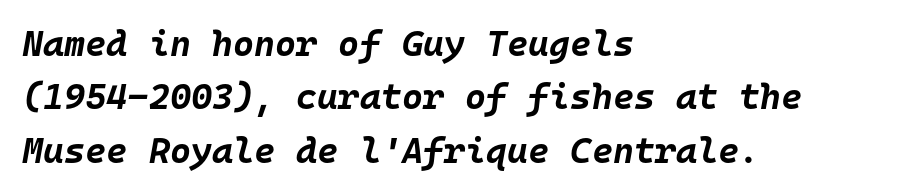
The image shows 36 px bold type, italic (leaning right), monospaced; set left-aligned, normal line spacing (1.48x), normal letter spacing, not underlined; low stroke contrast and a large x-height.
